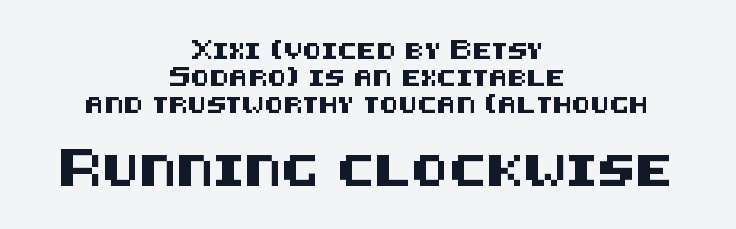
The type family on display is of the sans-serif kind. Each line is balanced around a shared central axis. Summary of vertical rhythm: regular, with standard interline spacing. The tracking reads as untouched default to a designer's eye. The block sitting lower on the canvas is the one with enlarged characters. Words float on clear page, feet unadorned.
